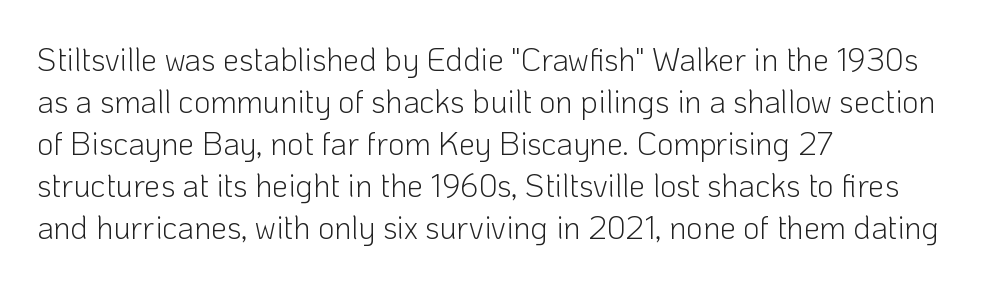
Q: Is the text bold? A: No.
Q: Is the text italic (slanted)? A: No, it is upright.
Q: Is the typeface a serif or a sans-serif typeface? A: Sans-serif.
Q: Is the text underlined? A: No.
Q: How is the paragraph aligned? A: Left-aligned.
Q: Is the spacing between letters normal or unusually wide? A: Normal.
Q: Is the spacing between lines tight, normal or loose? A: Normal.
Q: Width (condensed, normal, or wide)? A: Normal.
Q: Stroke contrast? A: Low.
Q: x-height? A: Medium.
Q: Monospaced? A: No.
